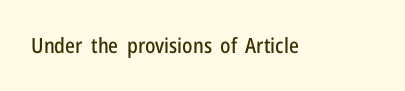
Every character sits straight up, as roman type does. The string is rendered with underlining switched off. Students, note that the glyphs here touch the page at normal intervals.
